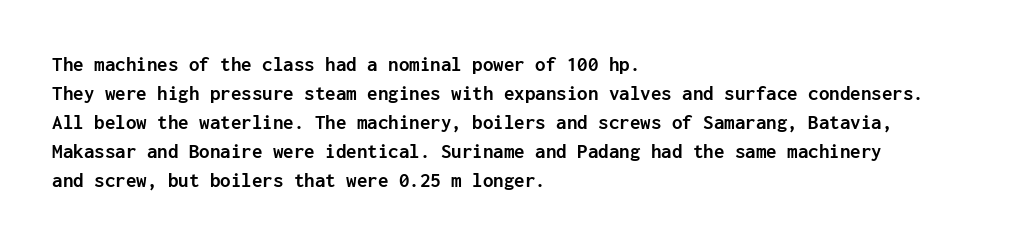
The image shows 21 px bold type, upright; set left-aligned, normal line spacing (1.38x), normal letter spacing, not underlined.
